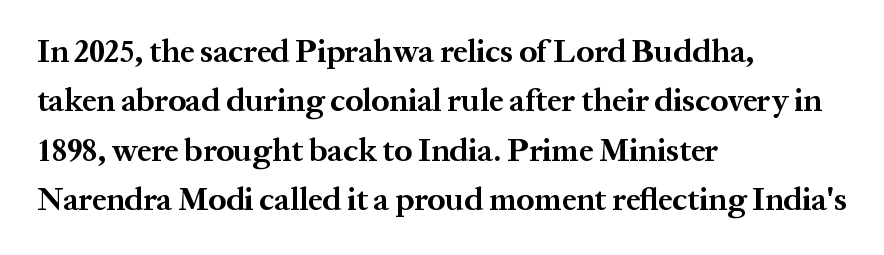
The lettering stays uniformly vertical, giving the passage a roman look. Descender tails drop into unmarked territory. All the whitespace from short lines collects on the right. Vertical spacing — default.
